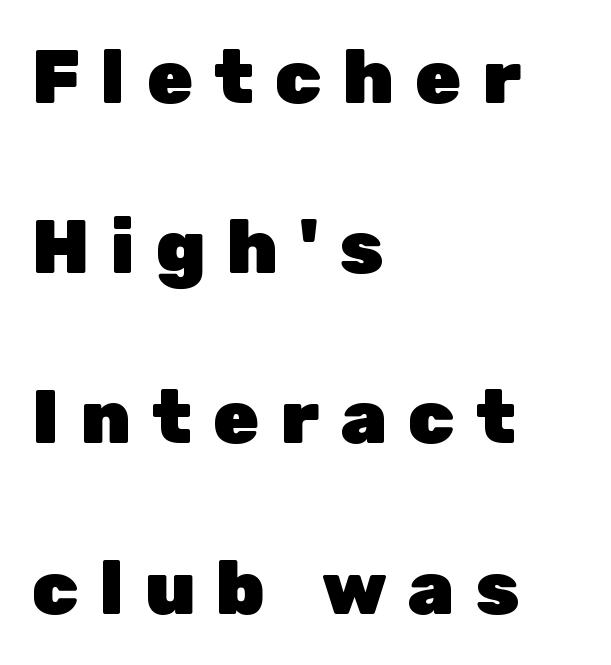
Q: Is the text bold? A: Yes.
Q: Is the text italic (slanted)? A: No, it is upright.
Q: Is the typeface a serif or a sans-serif typeface? A: Sans-serif.
Q: Is the text underlined? A: No.
Q: How is the paragraph aligned? A: Left-aligned.
Q: Is the spacing between letters normal or unusually wide? A: Unusually wide.
Q: Is the spacing between lines tight, normal or loose? A: Loose.
Q: Width (condensed, normal, or wide)? A: Normal.
Q: Stroke contrast? A: Low.
Q: x-height? A: Medium.
Q: Monospaced? A: No.
